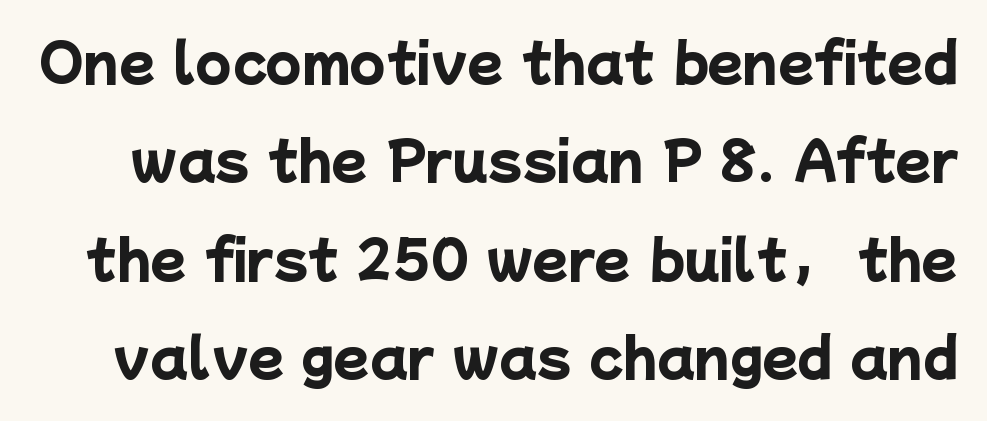
Emphasis by weight is at full strength: bold. The glyphs in this specimen are sans serif. The face used here is proportionally spaced, like ordinary book or web type. Glance below the letters and you will spot only blank space. Is the letter spacing exaggerated? No — it looks like the ordinary default.
